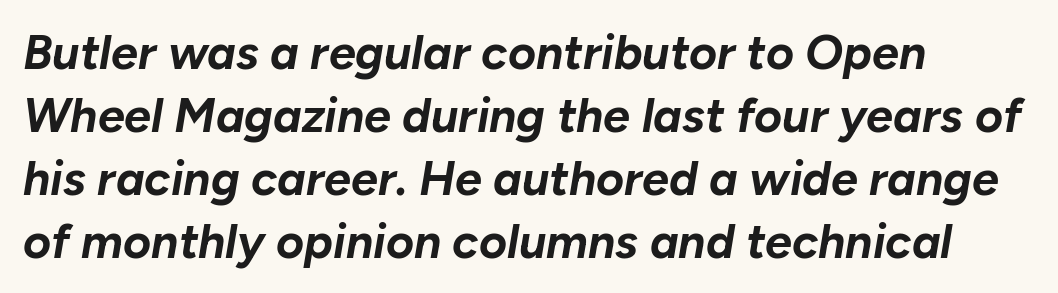
{"italic": "yes", "lean": "right", "slant_degrees": 10, "bold": "yes", "weight": "bold", "width": "normal", "stroke_contrast": "low", "x_height": "medium", "monospaced": "no", "underline": "no", "align": "left", "line_spacing": "normal", "line_spacing_ratio": 1.31, "letter_spacing": "normal", "letter_spacing_em": 0.0, "glyph_px": 48}
